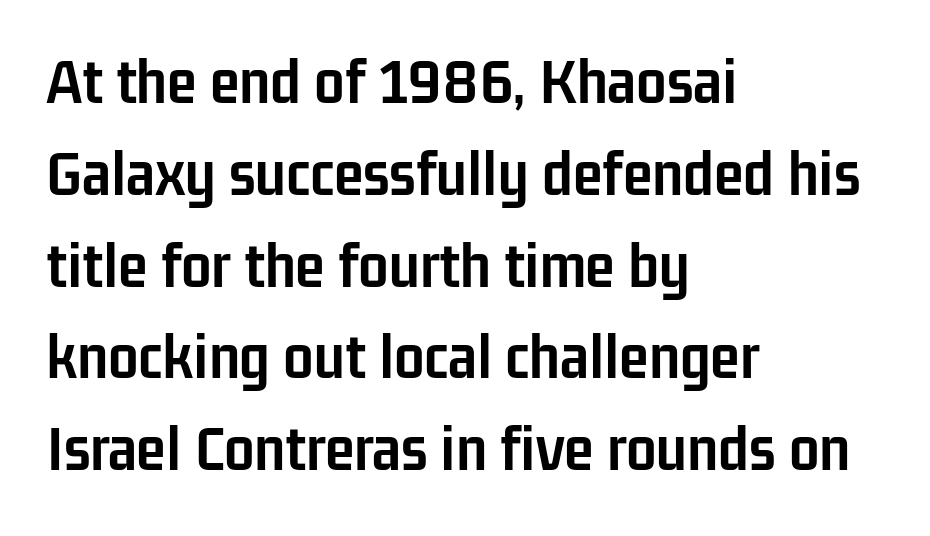
Baseline-to-baseline distance is the conventional proportion of letter height. Quick note: not italic, upright. The font is running at its bold setting. This sample has the flowing, uneven cadence of proportional lettering. These lines are set flush left with a ragged right edge.
